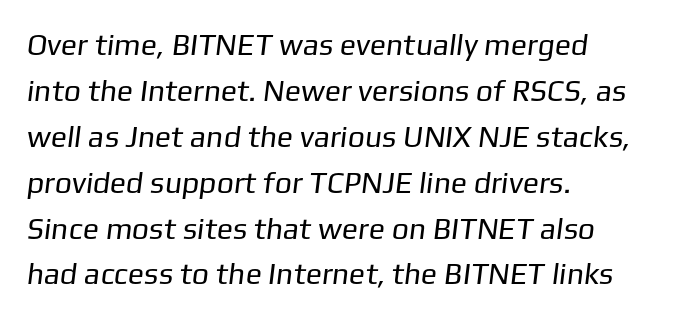
Q: Is the text bold? A: No.
Q: Is the typeface a serif or a sans-serif typeface? A: Sans-serif.
Q: Is the text underlined? A: No.
Q: How is the paragraph aligned? A: Left-aligned.
Q: Is the spacing between letters normal or unusually wide? A: Normal.
Q: Is the spacing between lines tight, normal or loose? A: Normal.
Q: Width (condensed, normal, or wide)? A: Normal.
Q: Stroke contrast? A: Low.
Q: x-height? A: Medium.
Q: Monospaced? A: No.
